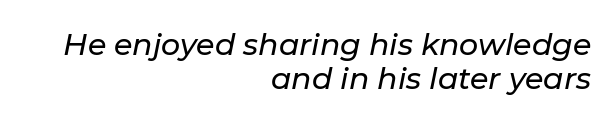
Q: Is the text italic (slanted)? A: Yes, it leans right by about 11 degrees.
Q: Is the text underlined? A: No.
Q: How is the paragraph aligned? A: Right-aligned.
Q: Is the spacing between letters normal or unusually wide? A: Normal.
Q: Is the spacing between lines tight, normal or loose? A: Tight.
Q: Width (condensed, normal, or wide)? A: Normal.
Q: Stroke contrast? A: Low.
Q: x-height? A: Medium.
Q: Monospaced? A: No.
